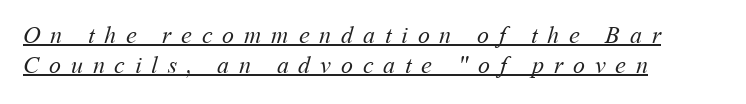
In terms of letterspacing, this is a distinctly airy, spread setting. This rendering features underlined lettering. Where is the straight margin? On the left. The passage shown is not bold in any degree.
